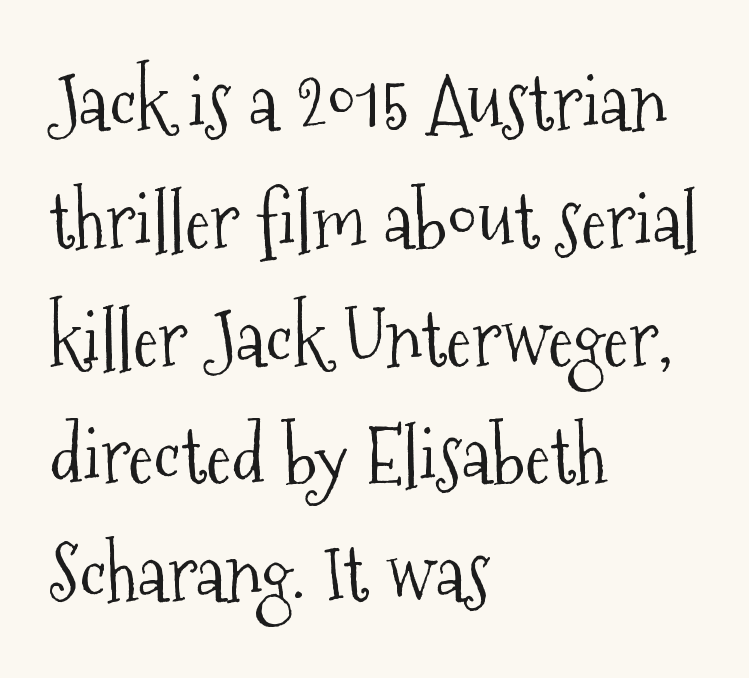
{"serif": "yes", "italic": "no", "bold": "no", "weight": "light", "width": "condensed", "stroke_contrast": "medium", "x_height": "medium", "monospaced": "no", "underline": "no", "align": "left", "line_spacing": "normal", "line_spacing_ratio": 1.53, "letter_spacing": "normal", "letter_spacing_em": 0.0, "glyph_px": 77}
